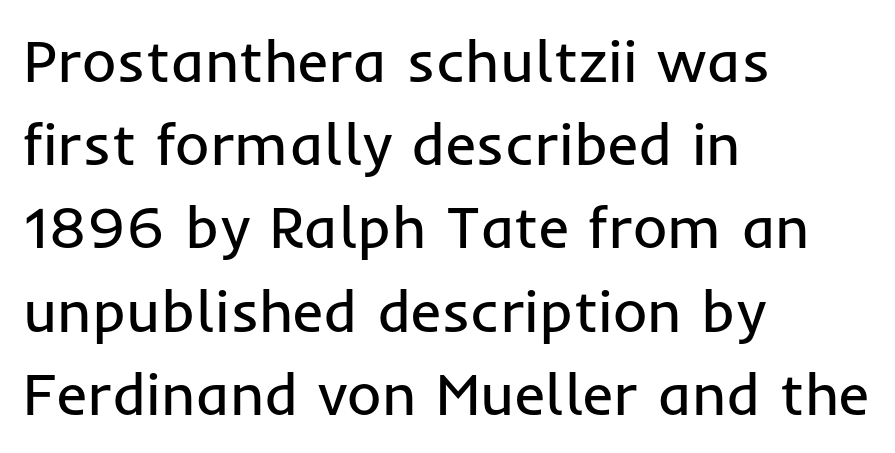
Q: Is the text bold? A: No.
Q: Is the text italic (slanted)? A: No, it is upright.
Q: Is the typeface a serif or a sans-serif typeface? A: Sans-serif.
Q: Is the text underlined? A: No.
Q: How is the paragraph aligned? A: Left-aligned.
Q: Is the spacing between letters normal or unusually wide? A: Normal.
Q: Is the spacing between lines tight, normal or loose? A: Normal.
Q: Width (condensed, normal, or wide)? A: Normal.
Q: Stroke contrast? A: Low.
Q: x-height? A: Medium.
Q: Monospaced? A: No.
